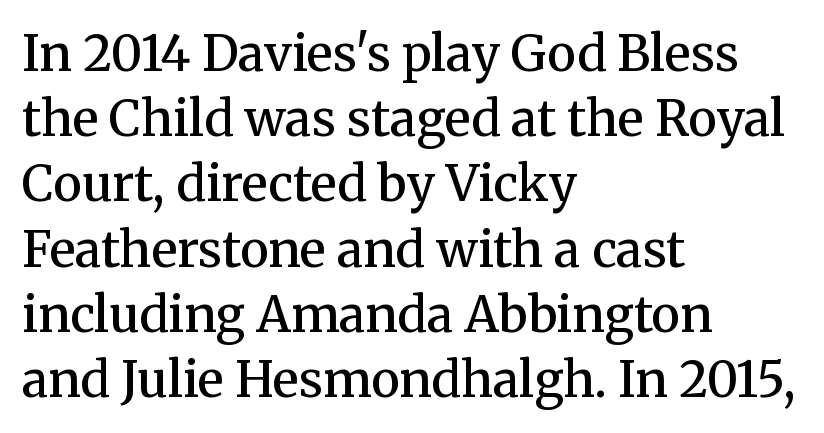
{"serif": "yes", "italic": "no", "bold": "semi", "weight": "semibold", "width": "normal", "stroke_contrast": "medium", "x_height": "medium", "monospaced": "no", "underline": "no", "align": "left", "line_spacing": "normal", "line_spacing_ratio": 1.33, "letter_spacing": "normal", "letter_spacing_em": 0.0, "glyph_px": 49}
